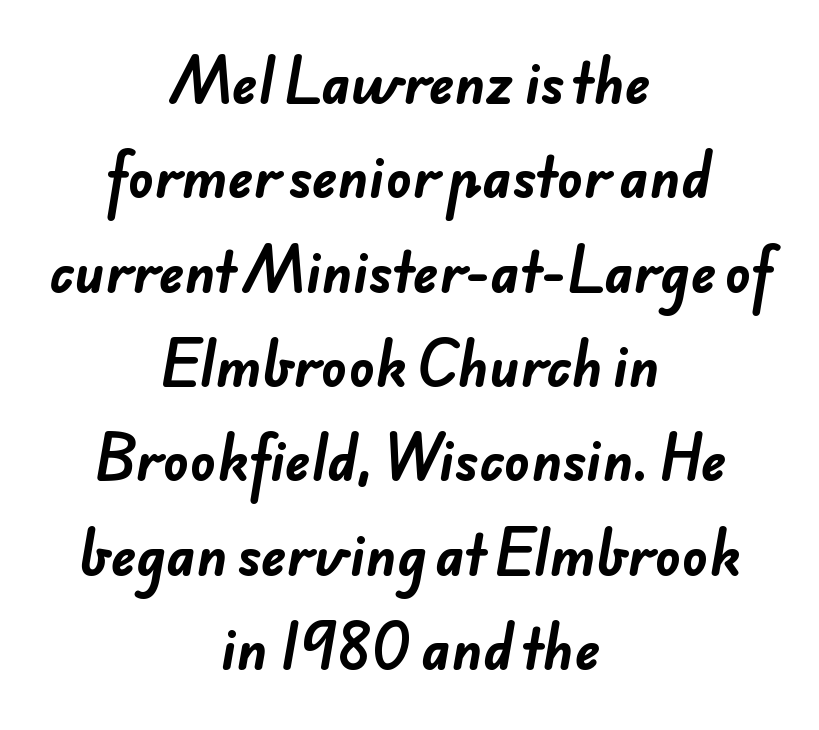
Q: Is the text bold? A: Yes.
Q: Is the typeface a serif or a sans-serif typeface? A: Sans-serif.
Q: Is the text underlined? A: No.
Q: How is the paragraph aligned? A: Centered.
Q: Is the spacing between letters normal or unusually wide? A: Normal.
Q: Width (condensed, normal, or wide)? A: Normal.
Q: Stroke contrast? A: Low.
Q: x-height? A: Small.
Q: Monospaced? A: No.
